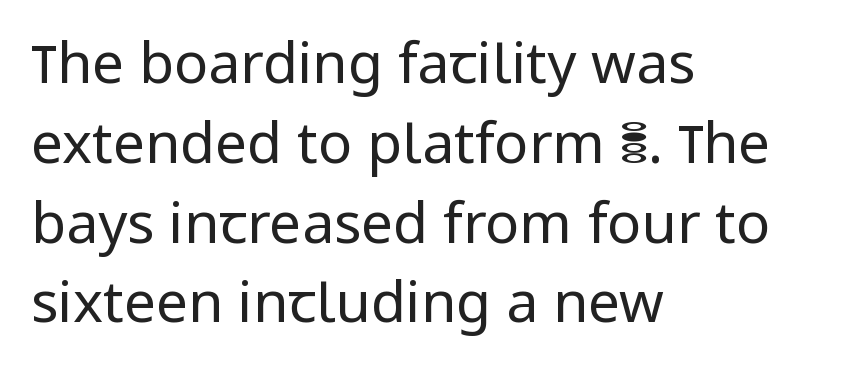
{"serif": "no", "italic": "no", "bold": "no", "weight": "regular", "width": "normal", "stroke_contrast": "low", "x_height": "medium", "monospaced": "no", "underline": "no", "align": "left", "line_spacing": "normal", "line_spacing_ratio": 1.4, "letter_spacing": "normal", "letter_spacing_em": 0.0, "glyph_px": 57}
